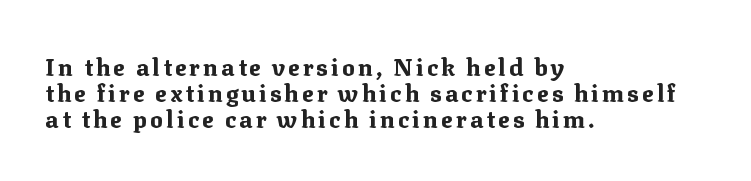
The image shows 24 px bold type, upright; set left-aligned, tight line spacing (1.08x), not underlined.
